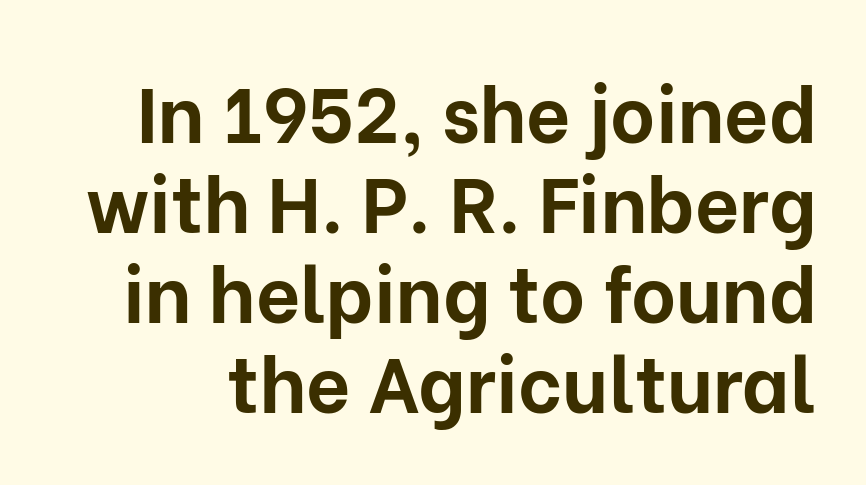
{"serif": "no", "italic": "no", "bold": "yes", "weight": "bold", "width": "normal", "stroke_contrast": "low", "x_height": "medium", "monospaced": "no", "underline": "no", "line_spacing_ratio": 1.17, "letter_spacing": "normal", "letter_spacing_em": 0.0, "glyph_px": 77}
